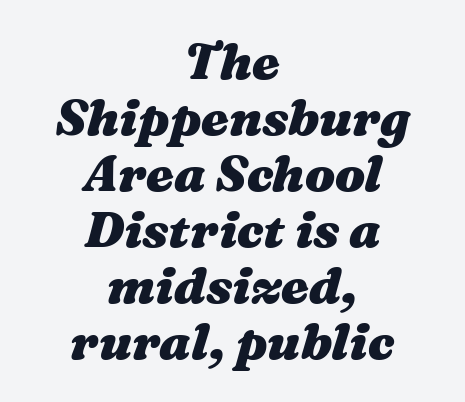
{"italic": "yes", "lean": "right", "slant_degrees": 16, "bold": "yes", "weight": "heavy", "width": "wide", "stroke_contrast": "medium", "x_height": "medium", "monospaced": "no", "underline": "no", "align": "center", "line_spacing": "tight", "line_spacing_ratio": 1.12, "letter_spacing": "normal", "letter_spacing_em": 0.0, "glyph_px": 50}
